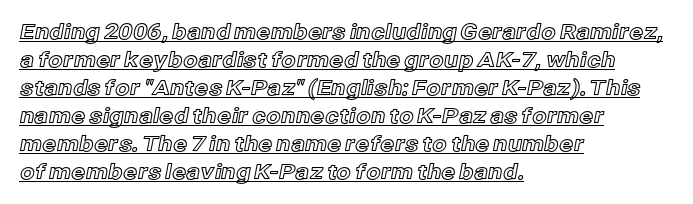
{"underline": "yes", "align": "left", "line_spacing": "normal", "line_spacing_ratio": 1.33, "letter_spacing": "normal", "letter_spacing_em": 0.0, "glyph_px": 21}
